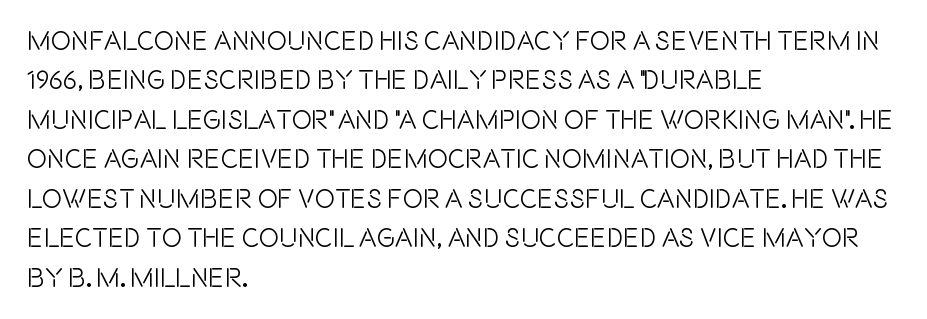
The image shows 27 px text type, upright; set left-aligned, normal line spacing (1.46x), normal letter spacing, not underlined.
